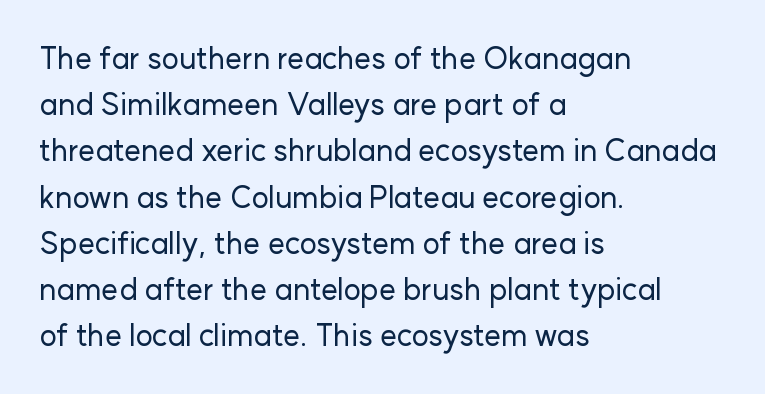
{"serif": "no", "italic": "no", "width": "normal", "stroke_contrast": "low", "x_height": "medium", "monospaced": "no", "underline": "no", "align": "left", "line_spacing": "normal", "line_spacing_ratio": 1.54, "letter_spacing": "normal", "letter_spacing_em": 0.0, "glyph_px": 30}
